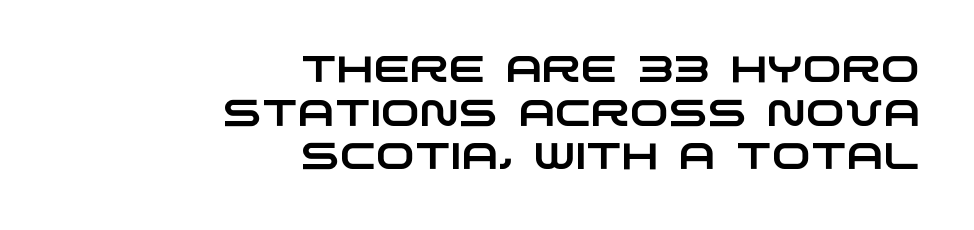
The image shows 37 px wide sans-serif type; set right-aligned, line spacing 1.18x, normal letter spacing, not underlined; low stroke contrast and a large x-height.
